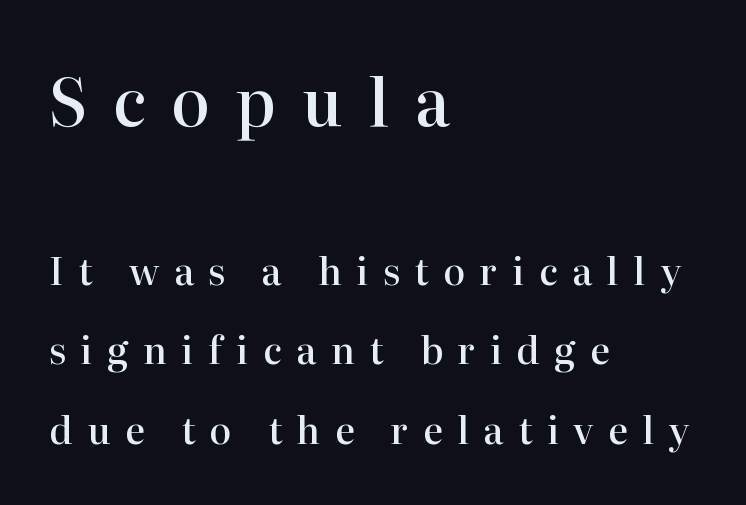
Is this a sans? No — the strokes have serifs. Check the space under the baseline: it is left empty. The face used here is proportionally spaced, like ordinary book or web type. A typesetter would call this leading open, well beyond the default. Students, this is semibold: more ink than regular, less than bold. Reading down the block, your eye returns to a fixed left position each line.
